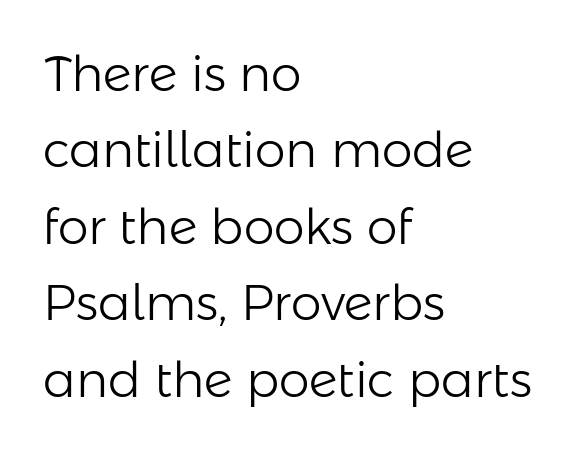
{"serif": "no", "italic": "no", "bold": "no", "weight": "light", "width": "normal", "stroke_contrast": "low", "x_height": "medium", "monospaced": "no", "underline": "no", "align": "left", "line_spacing": "normal", "line_spacing_ratio": 1.56, "letter_spacing": "normal", "letter_spacing_em": 0.0, "glyph_px": 49}
